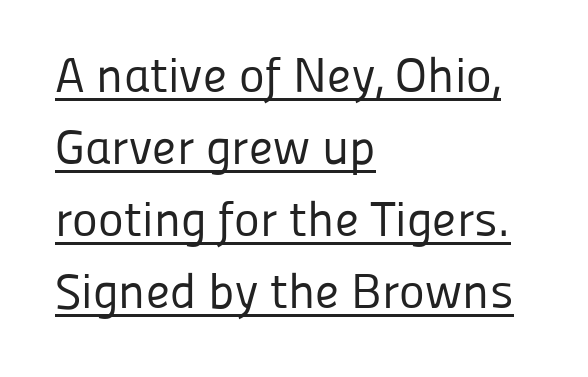
No chunkiness to these letters — they're not bold. The lines in this sample share a left origin and differ only in where they stop. Honestly, the underline is the first thing you notice here. The text was rendered using a sans face with plain stroke endings. Is there much room between lines? A standard amount, neither cramped nor airy. Does the lettering tilt? It doesn't — this is upright.
